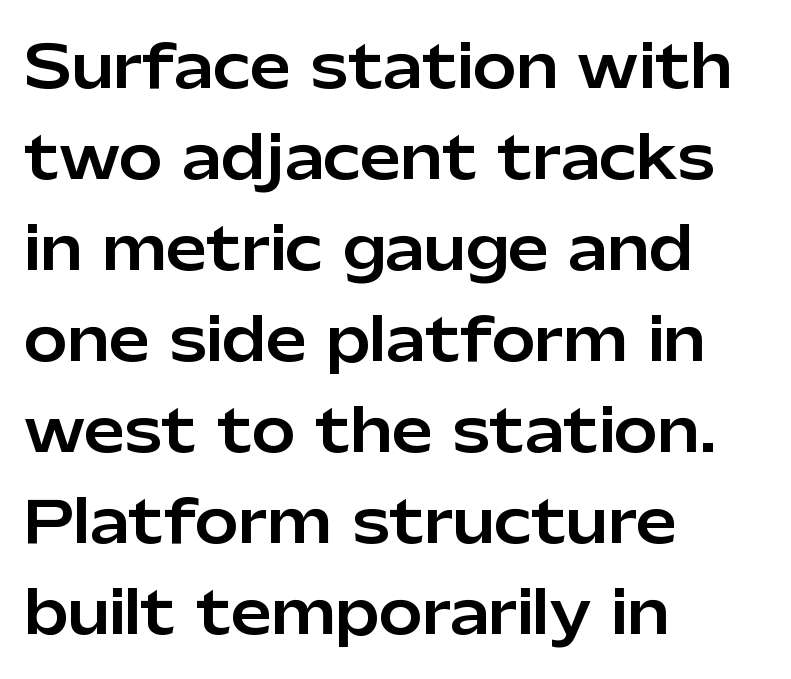
The image shows 58 px sans-serif type, upright; set left-aligned, normal line spacing (1.57x), normal letter spacing, not underlined; low stroke contrast and a medium x-height.
